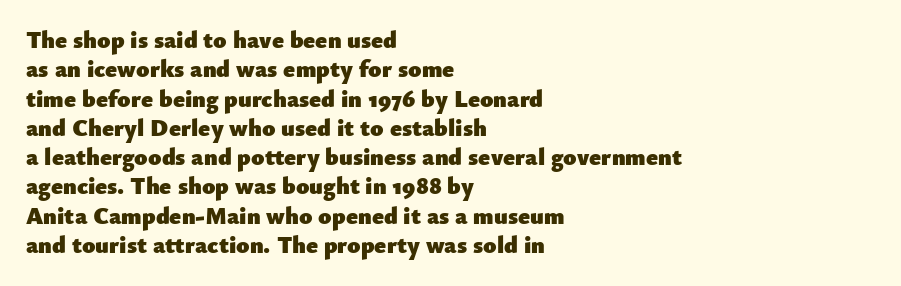
The image shows 24 px bold type, upright; set left-aligned, line spacing 1.22x, normal letter spacing, not underlined.
